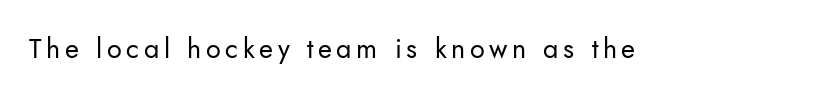
The space directly below the letters is spotless. The letters look calm and open, with moderate or lighter stems. Notice how the stems are strictly vertical — no italics here.
